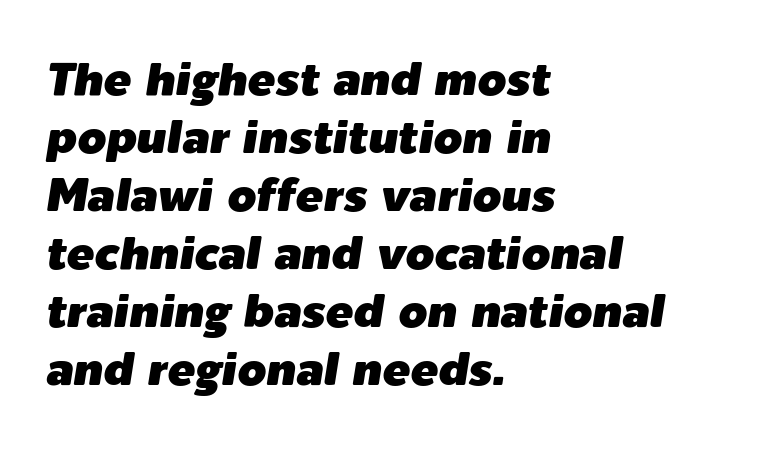
{"italic": "yes", "lean": "right", "slant_degrees": 9, "width": "normal", "stroke_contrast": "low", "x_height": "medium", "monospaced": "no", "underline": "no", "align": "left", "line_spacing": "normal", "line_spacing_ratio": 1.26, "letter_spacing": "normal", "letter_spacing_em": 0.0, "glyph_px": 46}
